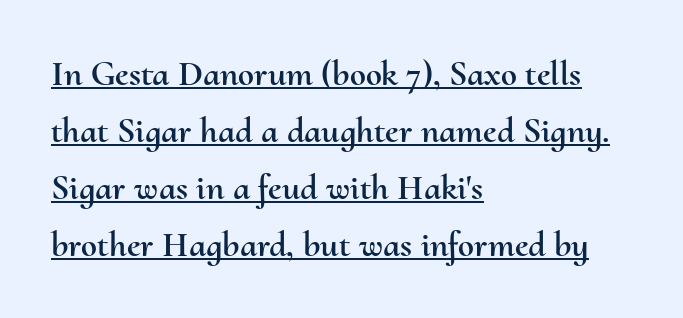
The image shows 36 px text type, upright; set left-aligned, normal line spacing (1.58x), normal letter spacing, underlined; medium stroke contrast and a small x-height.
